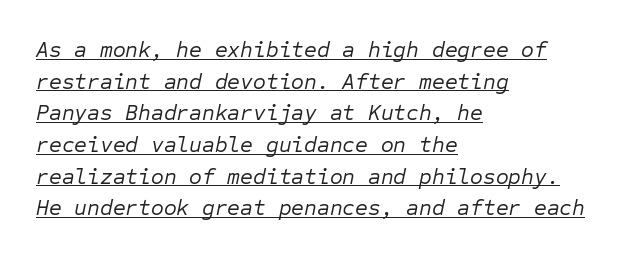
Q: Is the text bold? A: No.
Q: Is the text italic (slanted)? A: Yes, it leans right by about 12 degrees.
Q: Is the text underlined? A: Yes.
Q: How is the paragraph aligned? A: Left-aligned.
Q: Is the spacing between letters normal or unusually wide? A: Normal.
Q: Is the spacing between lines tight, normal or loose? A: Normal.
